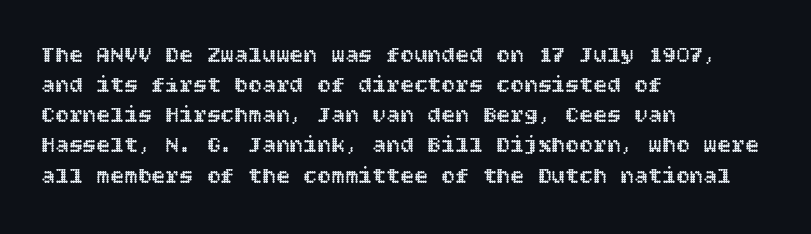
The image shows 23 px text type, upright; set left-aligned, normal line spacing (1.31x), normal letter spacing, not underlined.
